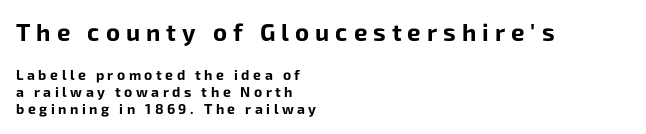
The image shows 24 px bold type, upright; set left-aligned, line spacing 1.23x, unusually wide letter spacing (+0.25 em), not underlined; the first (top) block is 1.71x larger.
